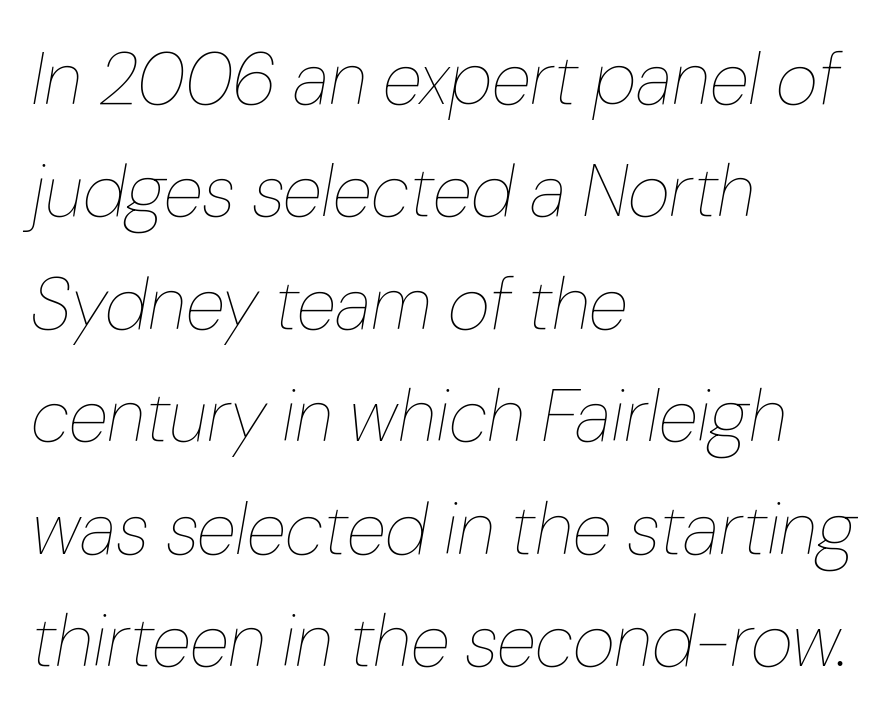
{"italic": "yes", "lean": "right", "slant_degrees": 10, "bold": "no", "weight": "thin", "width": "normal", "stroke_contrast": "low", "x_height": "medium", "monospaced": "no", "underline": "no", "align": "left", "line_spacing": "normal", "line_spacing_ratio": 1.54, "letter_spacing": "normal", "letter_spacing_em": 0.0, "glyph_px": 73}
